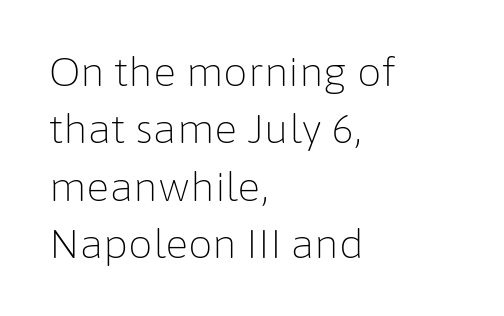
{"serif": "no", "italic": "no", "bold": "no", "weight": "light", "width": "normal", "stroke_contrast": "low", "x_height": "medium", "monospaced": "no", "underline": "no", "align": "left", "line_spacing": "normal", "line_spacing_ratio": 1.47, "letter_spacing": "normal", "letter_spacing_em": 0.0, "glyph_px": 39}
